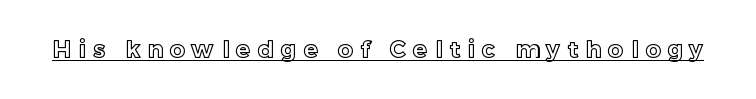
In terms of posture, this sample is upright. Someone cranked the tracking dial way up on this one. Underlining? Definitely there.
